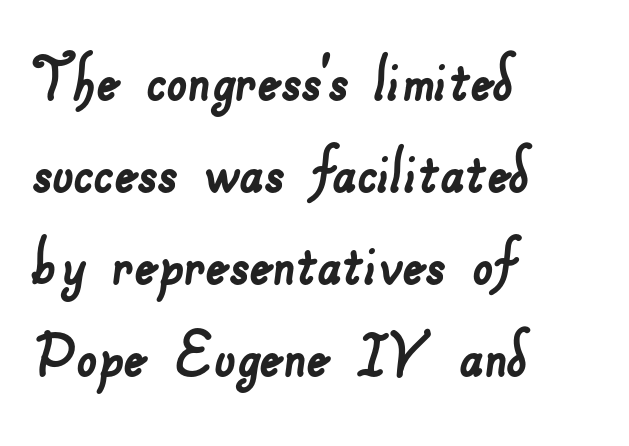
Q: Is the typeface a serif or a sans-serif typeface? A: Sans-serif.
Q: Is the text underlined? A: No.
Q: How is the paragraph aligned? A: Left-aligned.
Q: Is the spacing between letters normal or unusually wide? A: Normal.
Q: Is the spacing between lines tight, normal or loose? A: Normal.
Q: Width (condensed, normal, or wide)? A: Normal.
Q: Stroke contrast? A: Low.
Q: x-height? A: Small.
Q: Monospaced? A: No.
